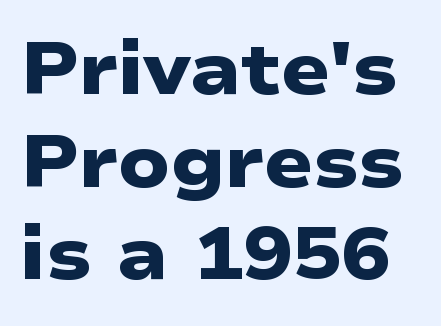
Regarding serifs, this sample does without them. Strokes here are thick enough to call this a true bold. Nobody drew a line under any word here. Look at the tracking — it's just the regular setting, nothing added. Summary of vertical rhythm: regular, with standard interline spacing. Here the designer chose a conventional face with non-uniform glyph widths.
